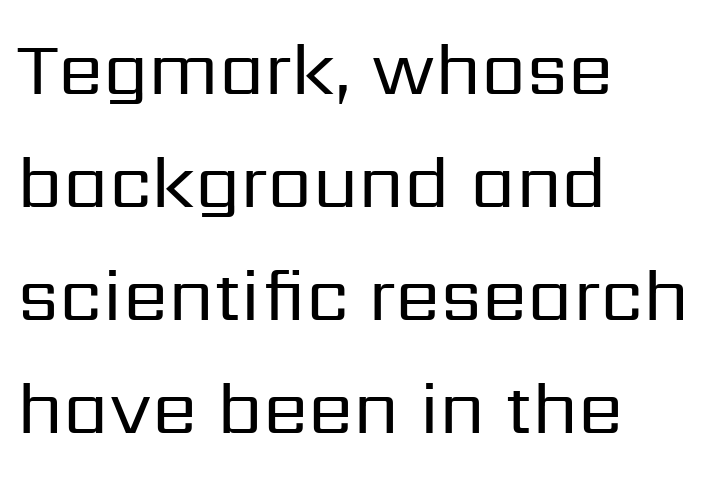
{"serif": "no", "italic": "no", "bold": "no", "weight": "regular", "width": "normal", "stroke_contrast": "low", "x_height": "medium", "monospaced": "no", "underline": "no", "align": "left", "line_spacing": "normal", "line_spacing_ratio": 1.55, "letter_spacing": "normal", "letter_spacing_em": 0.0, "glyph_px": 73}
